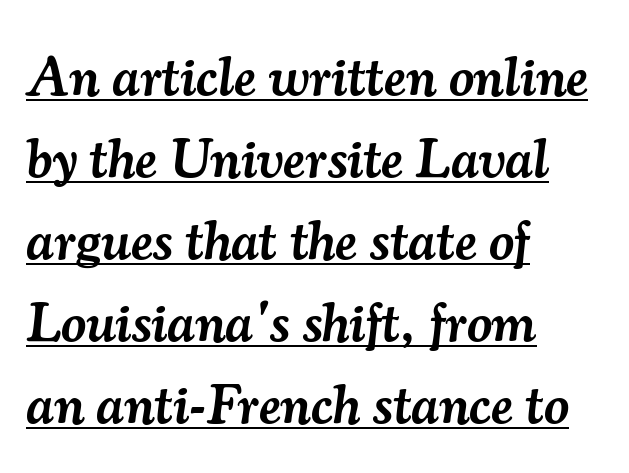
{"serif": "yes", "italic": "yes", "lean": "right", "slant_degrees": 7, "bold": "semi", "weight": "semibold", "width": "normal", "stroke_contrast": "medium", "x_height": "small", "monospaced": "no", "underline": "yes", "align": "left", "line_spacing": "normal", "line_spacing_ratio": 1.49, "letter_spacing": "normal", "letter_spacing_em": 0.0, "glyph_px": 55}
